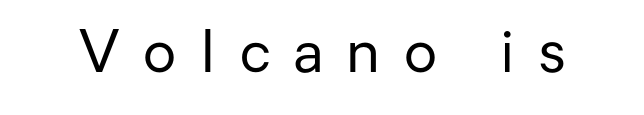
{"serif": "no", "italic": "no", "bold": "no", "weight": "regular", "width": "normal", "stroke_contrast": "low", "x_height": "medium", "monospaced": "no", "underline": "no", "letter_spacing": "wide", "letter_spacing_em": 0.41, "glyph_px": 58}
